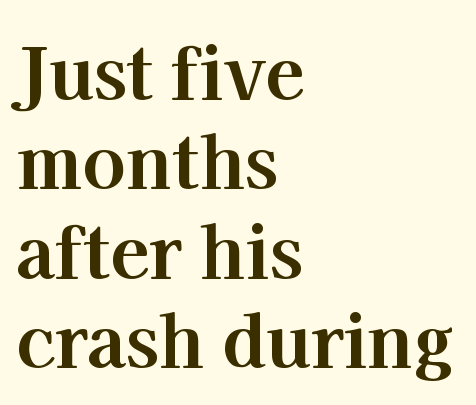
Visually the block forms a straight wall on the left and a jagged coastline on the right. The letters are bold, with thick, heavy strokes. Tall strokes in this sample are plumb rather than angled. Check where the strokes stop: tiny serifs finish them off. Check under the words: just untouched page. There is no visible air inserted between adjacent glyphs.
